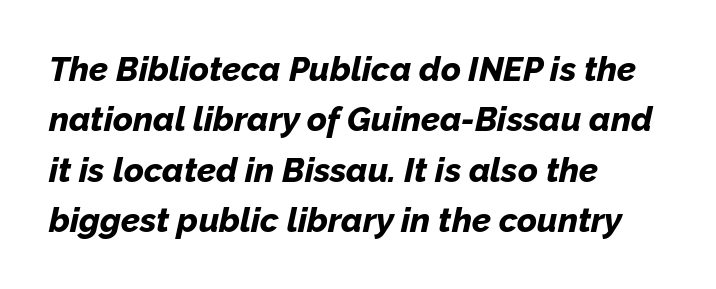
The image shows 34 px bold type, italic (leaning right); set left-aligned, normal line spacing (1.48x), normal letter spacing, not underlined; low stroke contrast and a medium x-height.
